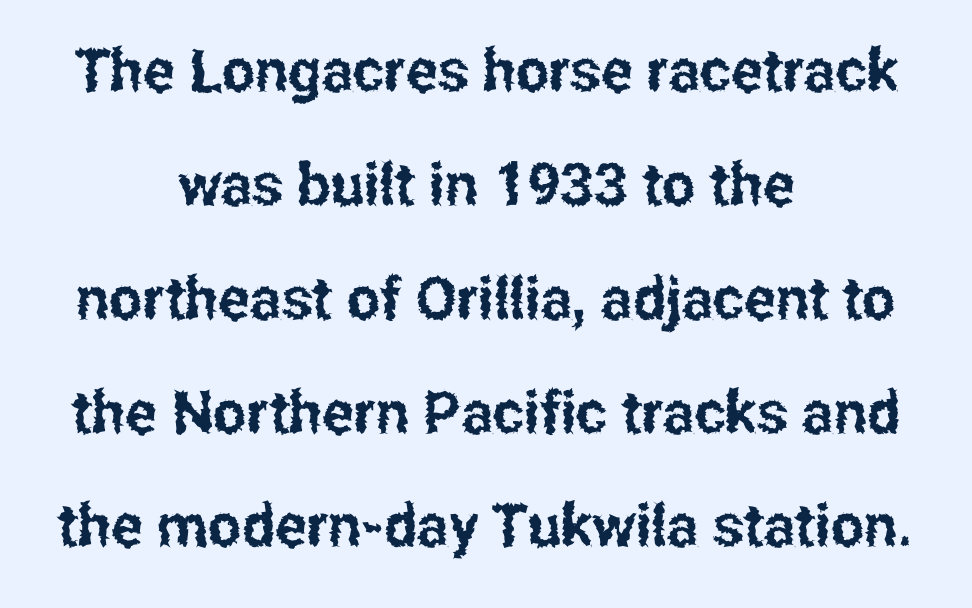
Q: Is the text italic (slanted)? A: No, it is upright.
Q: Is the typeface a serif or a sans-serif typeface? A: Sans-serif.
Q: Is the text underlined? A: No.
Q: How is the paragraph aligned? A: Centered.
Q: Is the spacing between letters normal or unusually wide? A: Normal.
Q: Is the spacing between lines tight, normal or loose? A: Loose.
Q: Width (condensed, normal, or wide)? A: Condensed.
Q: Stroke contrast? A: Low.
Q: x-height? A: Medium.
Q: Monospaced? A: No.
